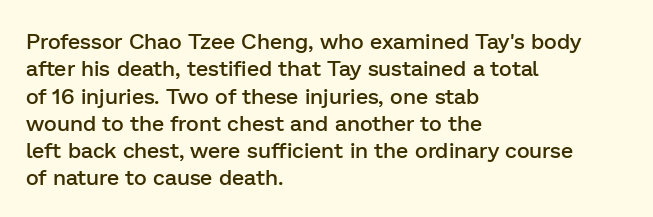
Typographic density is moderately raised because the face is semibold. Vertical strokes here are truly vertical. Between one letter and the next there's only the usual sliver of space. The setting favours the left margin, as ordinary paragraphs usually do.
